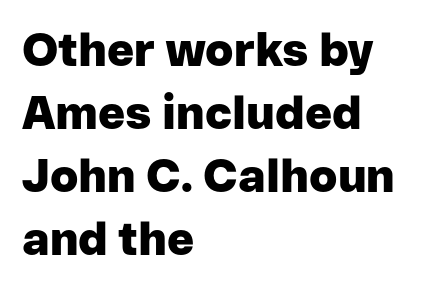
The image shows 46 px heavy sans-serif type, upright; set left-aligned, normal line spacing (1.37x), normal letter spacing, not underlined; low stroke contrast and a medium x-height.
